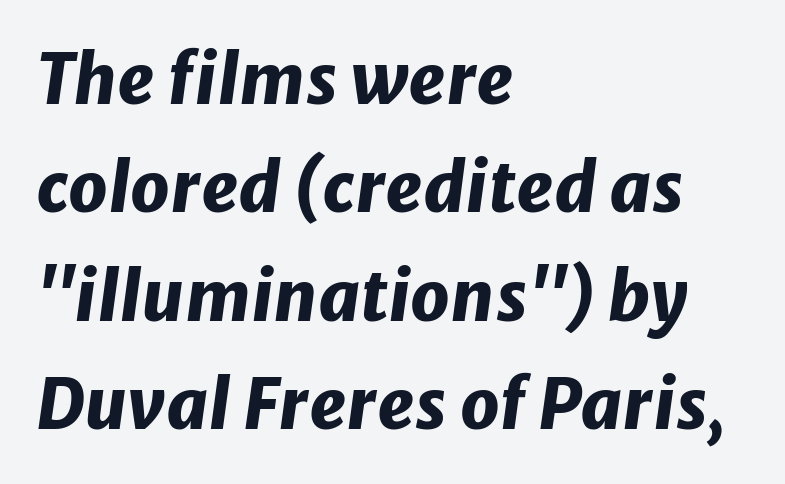
{"italic": "yes", "lean": "right", "slant_degrees": 8, "bold": "yes", "weight": "heavy", "width": "normal", "stroke_contrast": "low", "x_height": "medium", "monospaced": "no", "underline": "no", "align": "left", "line_spacing": "normal", "line_spacing_ratio": 1.57, "letter_spacing": "normal", "letter_spacing_em": 0.0, "glyph_px": 69}
